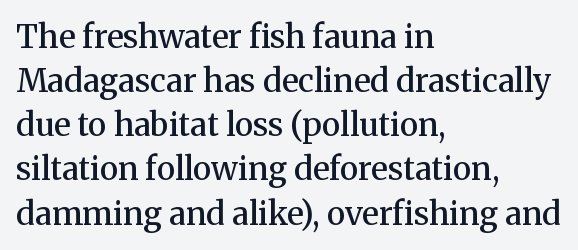
The image shows 32 px semibold serif type, upright; set left-aligned, normal line spacing (1.38x), normal letter spacing, not underlined; medium stroke contrast and a medium x-height.
